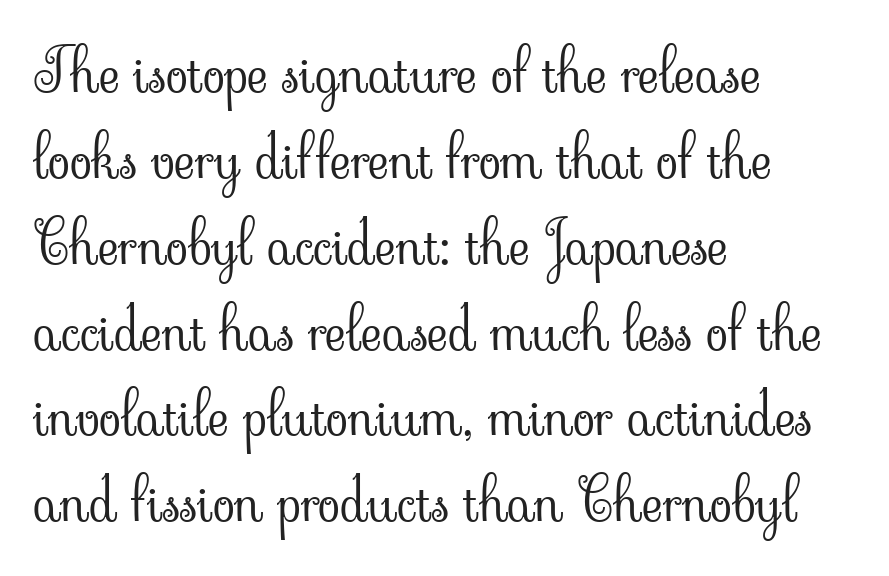
The image shows 58 px light serif type, upright; set left-aligned, normal line spacing (1.48x), normal letter spacing, not underlined; low stroke contrast and a small x-height.
